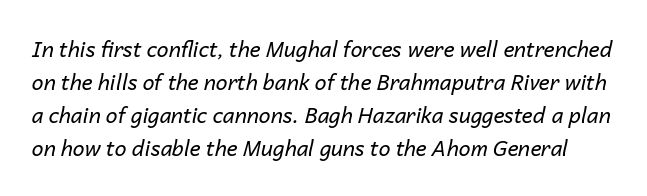
{"italic": "yes", "lean": "right", "slant_degrees": 14, "bold": "no", "underline": "no", "line_spacing": "normal", "line_spacing_ratio": 1.57, "letter_spacing": "normal", "letter_spacing_em": 0.0, "glyph_px": 21}
